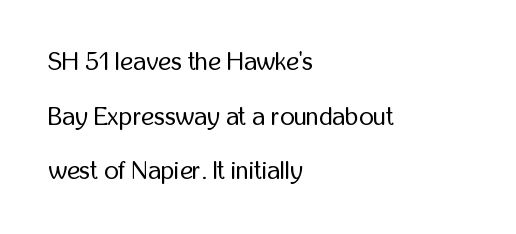
The image shows 25 px text type, upright; set left-aligned, loose line spacing (2.19x), normal letter spacing, not underlined.
